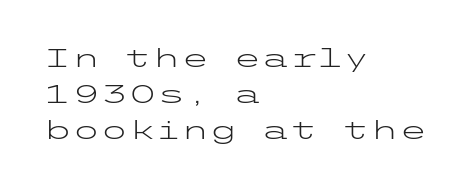
{"italic": "no", "bold": "no", "underline": "no", "align": "left", "line_spacing": "normal", "line_spacing_ratio": 1.39, "letter_spacing": "normal", "letter_spacing_em": 0.0, "glyph_px": 26}
